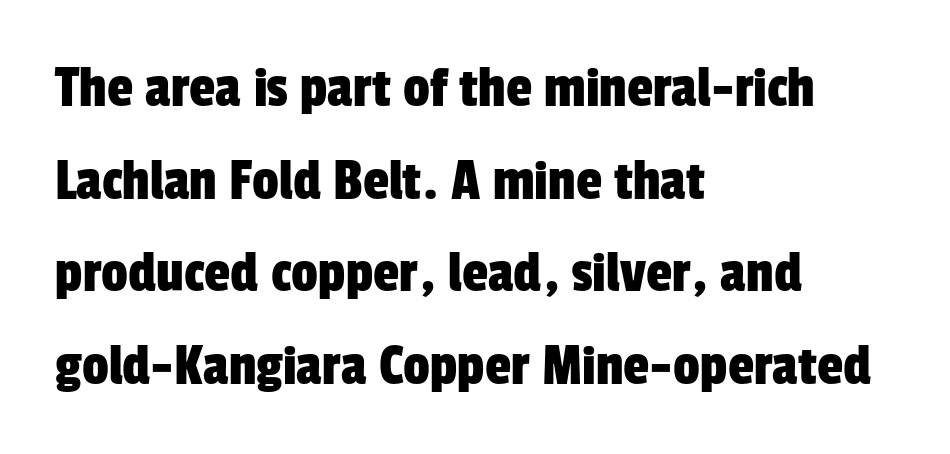
{"serif": "no", "width": "condensed", "stroke_contrast": "low", "x_height": "medium", "monospaced": "no", "underline": "no", "align": "left", "line_spacing": "normal", "line_spacing_ratio": 1.57, "letter_spacing": "normal", "letter_spacing_em": 0.0, "glyph_px": 59}
